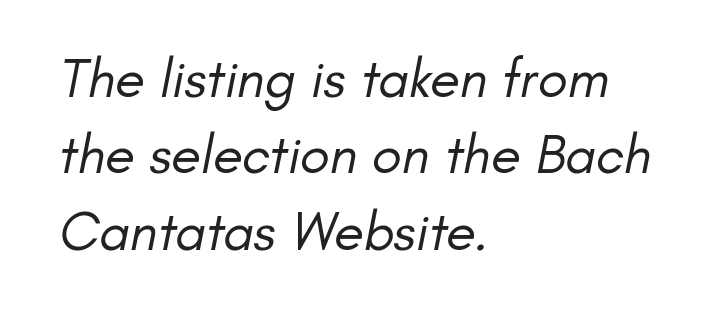
The image shows 55 px regular-weight sans-serif type; set left-aligned, normal line spacing (1.39x), normal letter spacing, not underlined; low stroke contrast and a small x-height.
